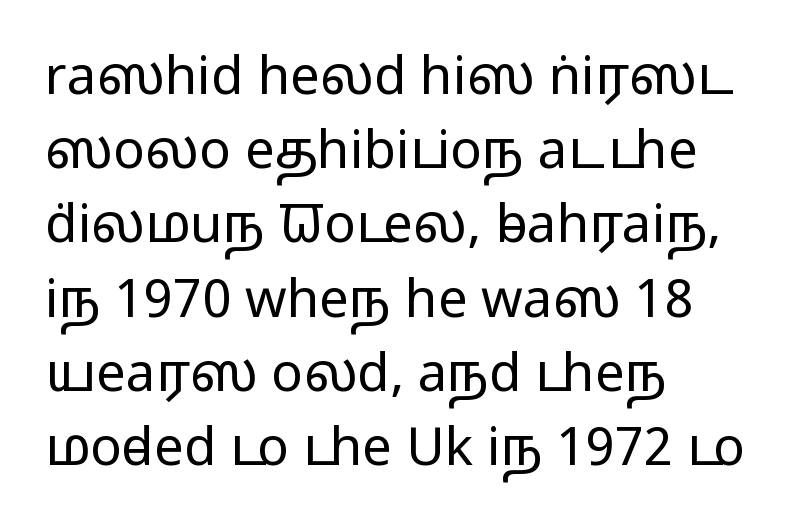
The image shows 53 px regular-weight, wide sans-serif type, upright; set left-aligned, normal line spacing (1.4x), normal letter spacing, not underlined; low stroke contrast and a medium x-height.
